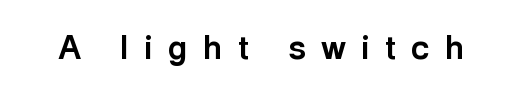
Q: Is the text bold? A: Yes.
Q: Is the text italic (slanted)? A: No, it is upright.
Q: Is the typeface a serif or a sans-serif typeface? A: Sans-serif.
Q: Is the text underlined? A: No.
Q: Is the spacing between letters normal or unusually wide? A: Unusually wide.
Q: Width (condensed, normal, or wide)? A: Normal.
Q: x-height? A: Medium.
Q: Monospaced? A: No.
